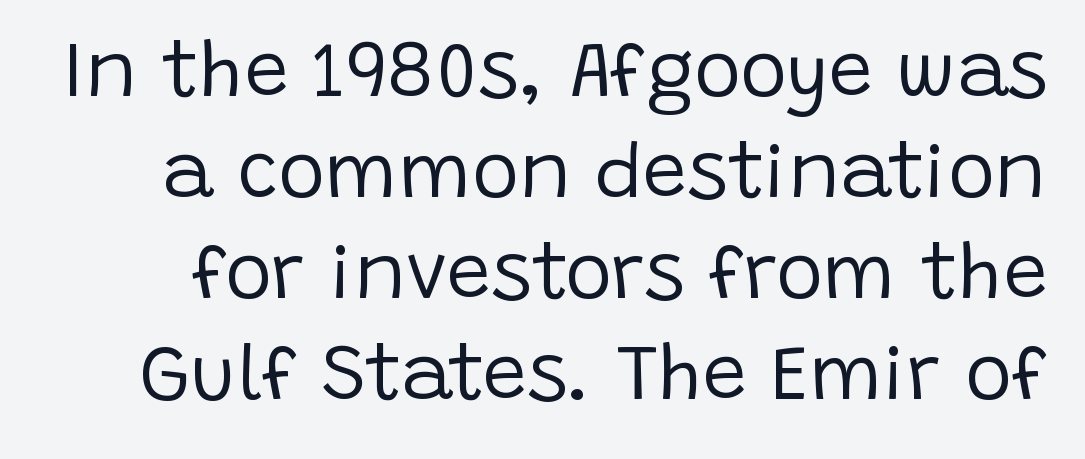
Look at the bottom of the vertical strokes: they stop flat, with no serifs. The typeface has the unassuming heft of standard copy or less. Quick note: interline space is typical. The face used here is proportionally spaced, like ordinary book or web type. The horizontal fit of the characters is conventional and even.
